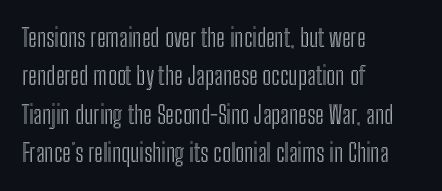
Q: Is the text italic (slanted)? A: No, it is upright.
Q: Is the text underlined? A: No.
Q: How is the paragraph aligned? A: Left-aligned.
Q: Is the spacing between letters normal or unusually wide? A: Normal.
Q: Is the spacing between lines tight, normal or loose? A: Normal.
